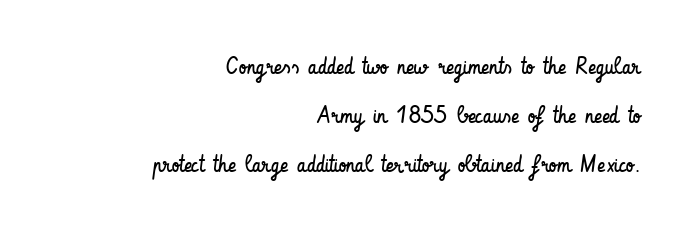
{"italic": "no", "bold": "no", "underline": "no", "align": "right", "line_spacing": "loose", "line_spacing_ratio": 2.05, "letter_spacing": "normal", "letter_spacing_em": 0.0, "glyph_px": 24}
